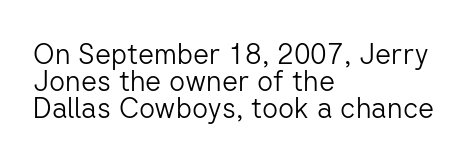
{"serif": "no", "italic": "no", "bold": "no", "weight": "light", "width": "normal", "stroke_contrast": "low", "x_height": "medium", "monospaced": "no", "underline": "no", "align": "left", "line_spacing": "tight", "line_spacing_ratio": 0.97, "letter_spacing": "normal", "letter_spacing_em": 0.0, "glyph_px": 28}
